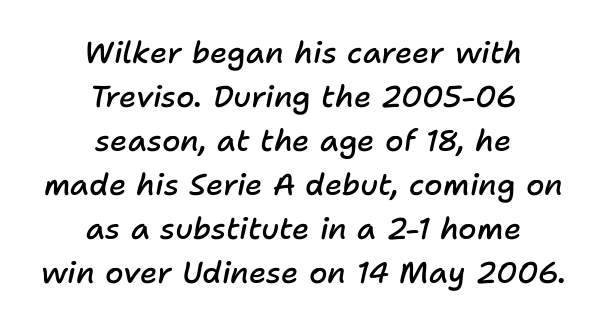
{"italic": "yes", "lean": "right", "slant_degrees": 11, "bold": "semi", "weight": "semibold", "width": "normal", "stroke_contrast": "low", "x_height": "medium", "monospaced": "no", "underline": "no", "align": "center", "line_spacing": "normal", "line_spacing_ratio": 1.47, "letter_spacing": "normal", "letter_spacing_em": 0.0, "glyph_px": 30}
